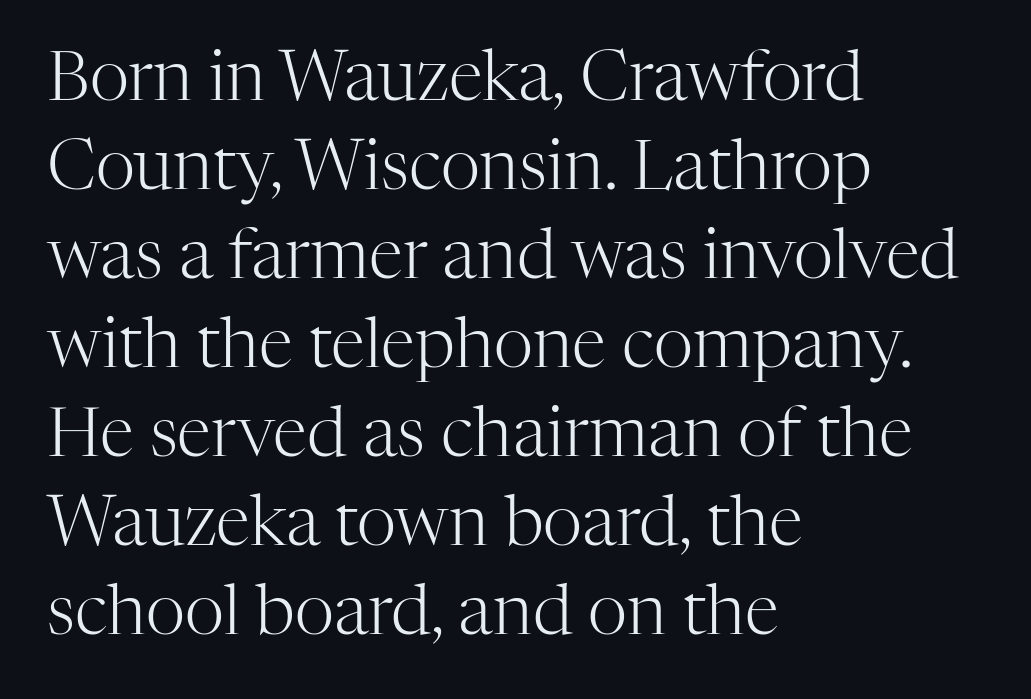
{"serif": "yes", "italic": "no", "bold": "no", "weight": "light", "width": "normal", "stroke_contrast": "high", "x_height": "medium", "monospaced": "no", "underline": "no", "align": "left", "line_spacing": "normal", "line_spacing_ratio": 1.29, "letter_spacing": "normal", "letter_spacing_em": 0.0, "glyph_px": 69}
